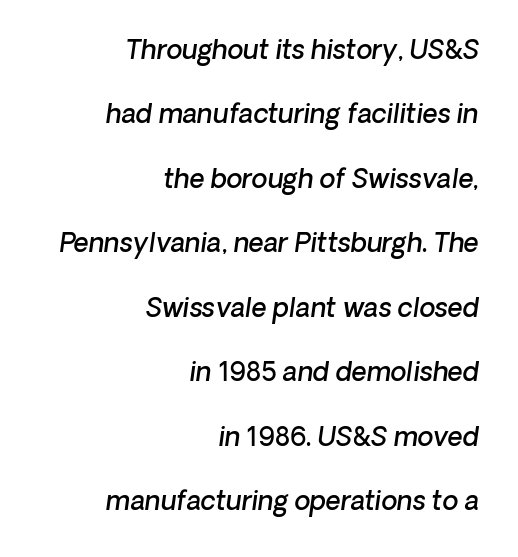
The image shows 26 px text type, italic (leaning right); set right-aligned, loose line spacing (2.48x), normal letter spacing, not underlined.
